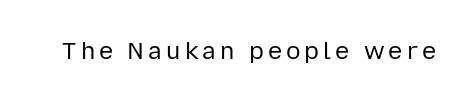
Only glyphs here, with clear space below each row. Posture: upright roman. The font is comparable to plain body text, perhaps lighter.
